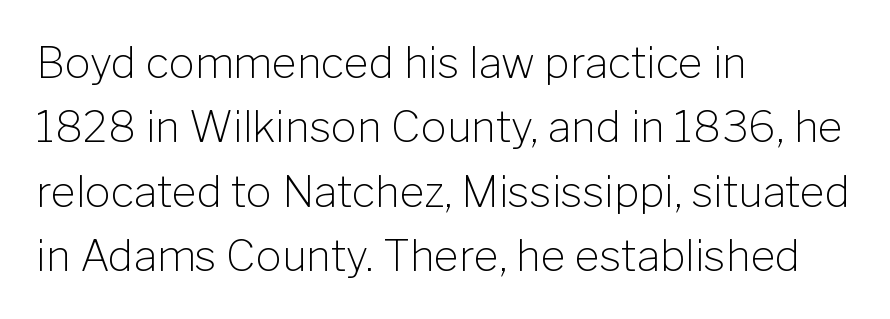
Standard letterfit; no display-style spreading of the glyphs. These lines are rendered in a variable-pitch font. No chunkiness to these letters — they're not bold. The letters stand upright; this is a roman face. Short and long lines alike share a common starting point at left.
